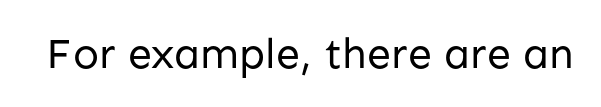
{"serif": "no", "italic": "no", "bold": "no", "weight": "regular", "width": "normal", "stroke_contrast": "low", "x_height": "medium", "monospaced": "no", "underline": "no", "letter_spacing": "normal", "letter_spacing_em": 0.0, "glyph_px": 43}
